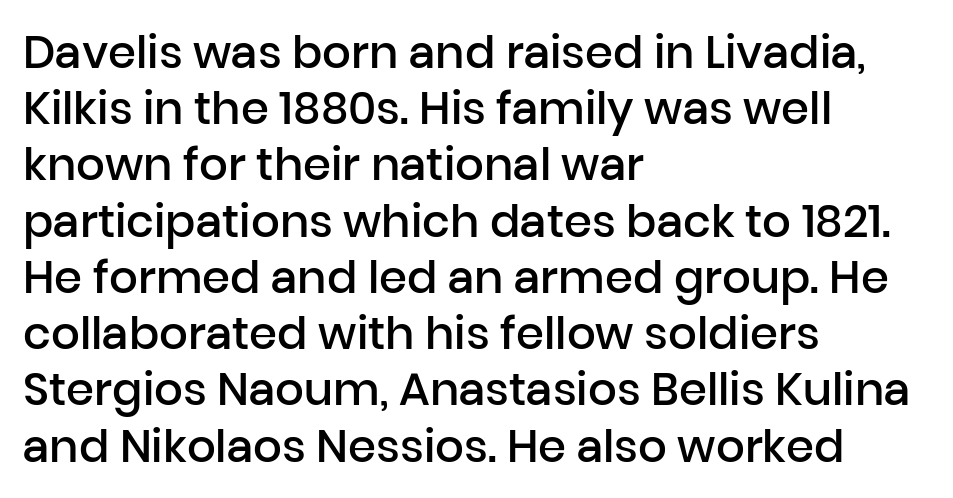
Q: Is the text bold? A: Semi-bold.
Q: Is the text italic (slanted)? A: No, it is upright.
Q: Is the typeface a serif or a sans-serif typeface? A: Sans-serif.
Q: Is the text underlined? A: No.
Q: How is the paragraph aligned? A: Left-aligned.
Q: Is the spacing between letters normal or unusually wide? A: Normal.
Q: Is the spacing between lines tight, normal or loose? A: Normal.
Q: Width (condensed, normal, or wide)? A: Normal.
Q: Stroke contrast? A: Low.
Q: x-height? A: Medium.
Q: Monospaced? A: No.
